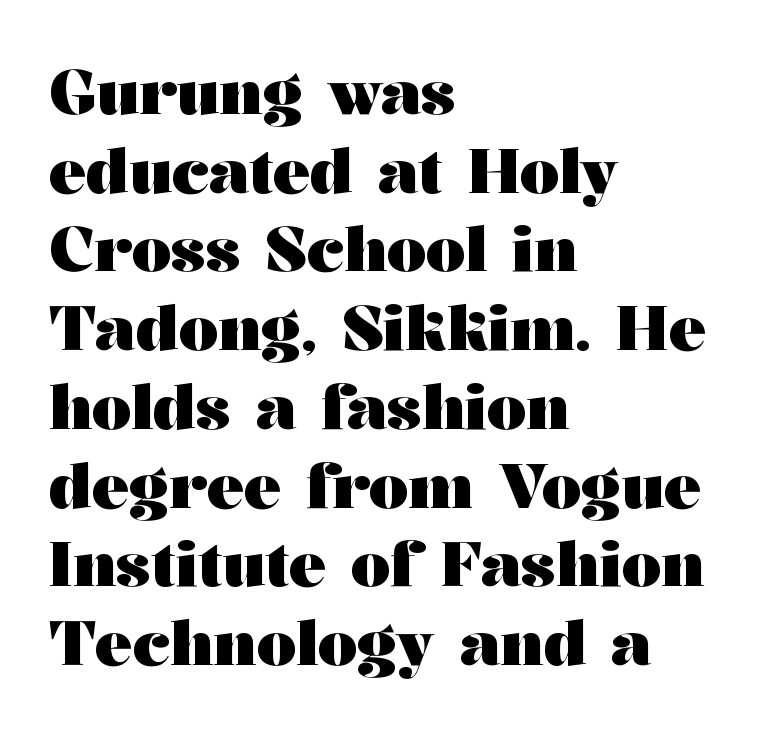
This sample uses a serif face. The passage is arranged the way most books set body copy — flush left. A clean baseline with only descenders dipping below it. Regarding leading, the lines here are spaced in the standard way. The horizontal fit of the characters is conventional and even.
